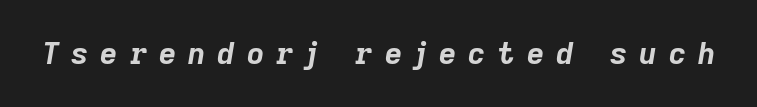
{"italic": "yes", "lean": "right", "slant_degrees": 9, "bold": "yes", "weight": "bold", "width": "normal", "stroke_contrast": "low", "x_height": "medium", "monospaced": "no", "underline": "no", "letter_spacing": "wide", "letter_spacing_em": 0.4, "glyph_px": 30}
